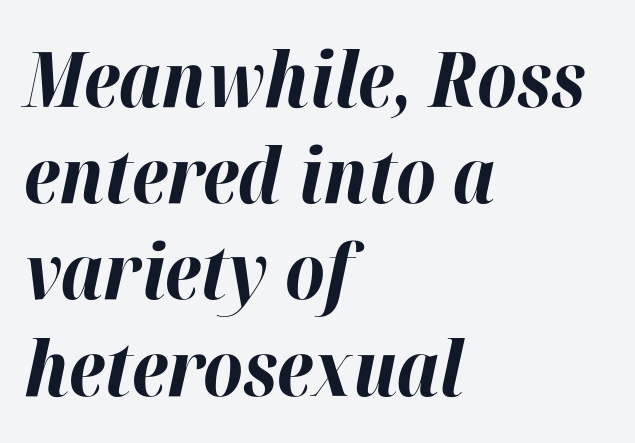
{"italic": "yes", "lean": "right", "slant_degrees": 12, "bold": "yes", "weight": "bold", "width": "normal", "stroke_contrast": "high", "x_height": "medium", "monospaced": "no", "underline": "no", "align": "left", "line_spacing": "normal", "line_spacing_ratio": 1.25, "letter_spacing": "normal", "letter_spacing_em": 0.0, "glyph_px": 77}
